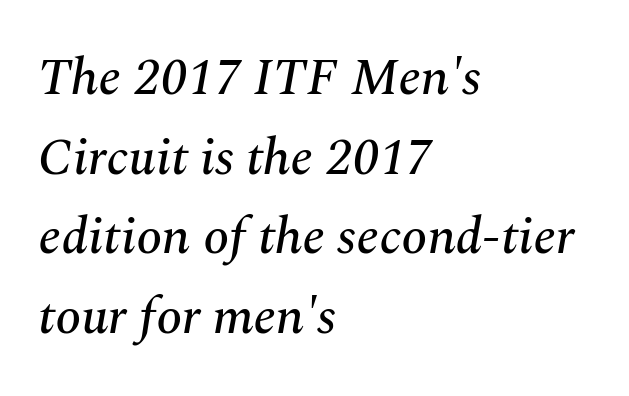
{"serif": "yes", "italic": "yes", "lean": "right", "slant_degrees": 10, "width": "normal", "stroke_contrast": "medium", "x_height": "medium", "monospaced": "no", "underline": "no", "align": "left", "line_spacing": "normal", "line_spacing_ratio": 1.53, "letter_spacing": "normal", "letter_spacing_em": 0.0, "glyph_px": 52}
